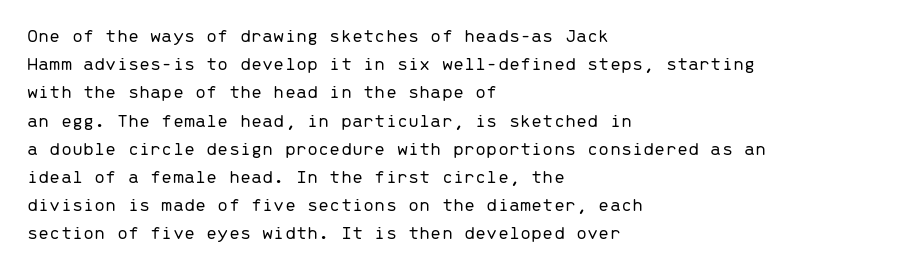
{"italic": "no", "bold": "no", "underline": "no", "align": "left", "line_spacing": "normal", "line_spacing_ratio": 1.41, "letter_spacing": "normal", "letter_spacing_em": 0.0, "glyph_px": 20}
